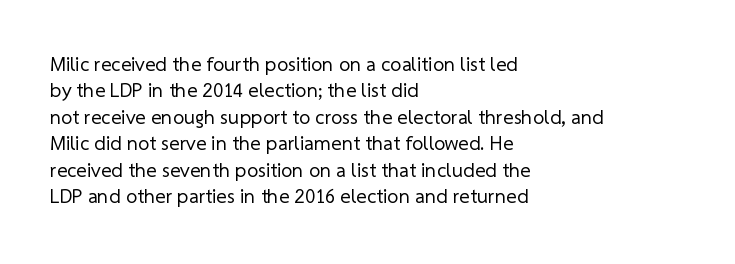
Is there much room between lines? A standard amount, neither cramped nor airy. Honestly, the letter spacing is just normal — you wouldn't notice it. The letters look calm and open, with moderate or lighter stems. Visually the block forms a straight wall on the left and a jagged coastline on the right. Any mark beneath the type? The region is blank.
